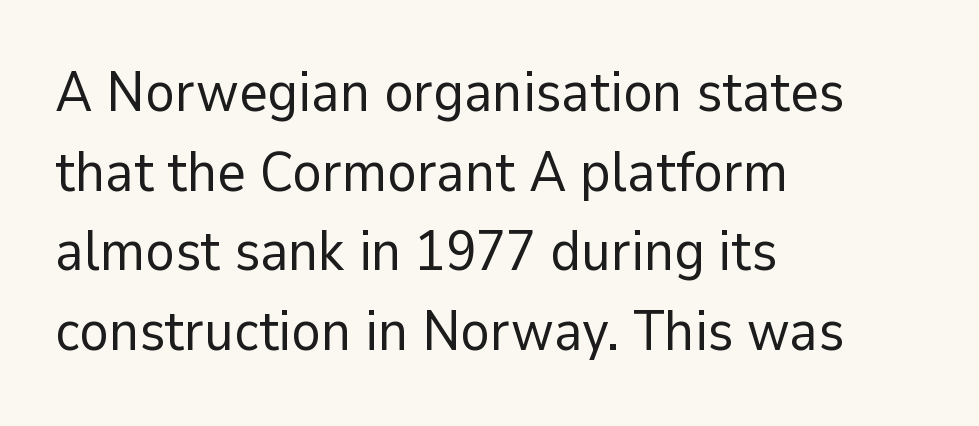
{"serif": "no", "italic": "no", "bold": "no", "weight": "regular", "width": "normal", "stroke_contrast": "low", "x_height": "medium", "monospaced": "no", "underline": "no", "align": "left", "line_spacing": "normal", "line_spacing_ratio": 1.45, "letter_spacing": "normal", "letter_spacing_em": 0.0, "glyph_px": 55}
